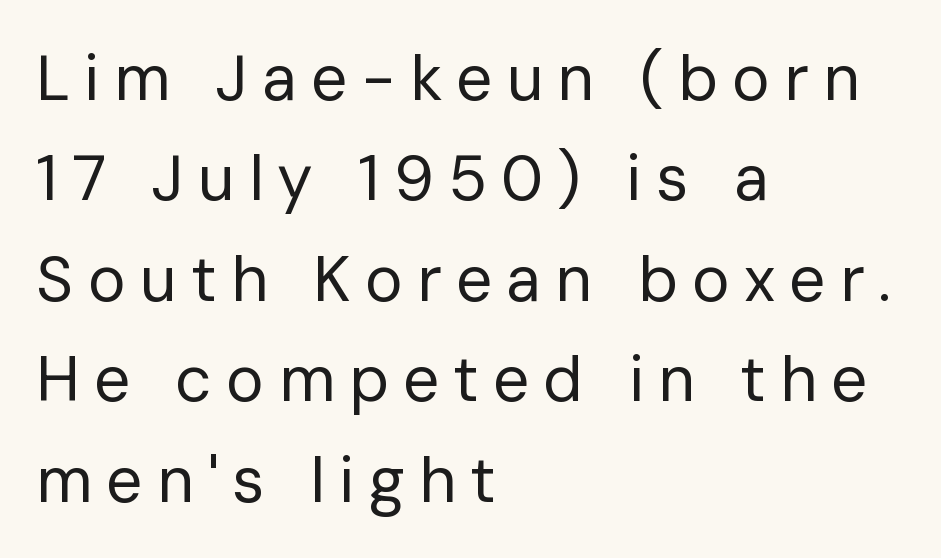
Q: Is the text bold? A: No.
Q: Is the text italic (slanted)? A: No, it is upright.
Q: Is the typeface a serif or a sans-serif typeface? A: Sans-serif.
Q: Is the text underlined? A: No.
Q: How is the paragraph aligned? A: Left-aligned.
Q: Is the spacing between letters normal or unusually wide? A: Unusually wide.
Q: Is the spacing between lines tight, normal or loose? A: Normal.
Q: Width (condensed, normal, or wide)? A: Normal.
Q: Stroke contrast? A: Low.
Q: x-height? A: Medium.
Q: Monospaced? A: No.
